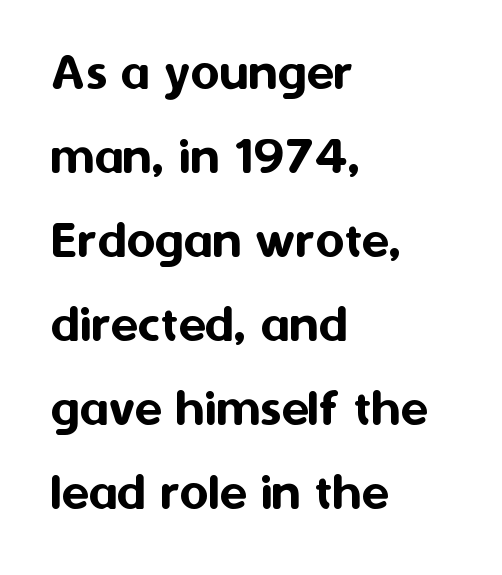
Each new line begins a customary step beneath the previous one. The specimen reads as upright at a glance. Beneath every word, the page is bare. Inter-character spacing is left at the font's built-in metrics. The type family on display is of the sans-serif kind. This sample is left-justified, so line endings fall wherever the words run out.
